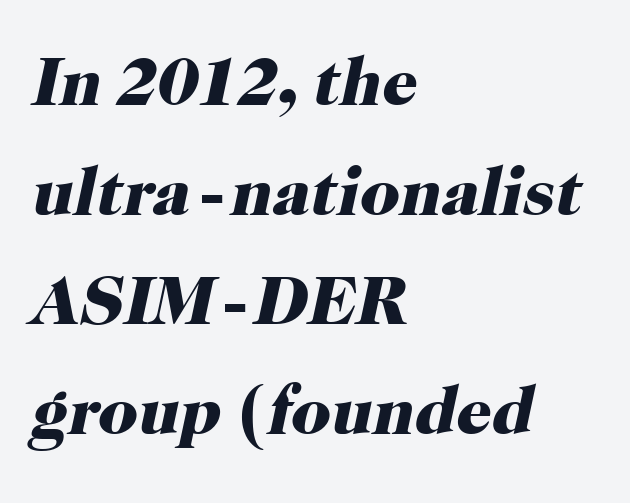
Q: Is the text bold? A: Yes.
Q: Is the text italic (slanted)? A: Yes, it leans right by about 12 degrees.
Q: Is the typeface a serif or a sans-serif typeface? A: Serif.
Q: Is the text underlined? A: No.
Q: How is the paragraph aligned? A: Left-aligned.
Q: Is the spacing between letters normal or unusually wide? A: Normal.
Q: Is the spacing between lines tight, normal or loose? A: Normal.
Q: Width (condensed, normal, or wide)? A: Normal.
Q: Stroke contrast? A: High.
Q: x-height? A: Medium.
Q: Monospaced? A: No.
